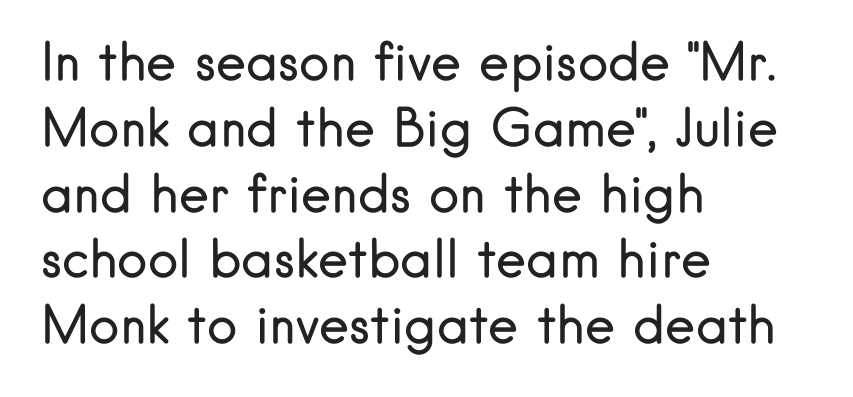
Honestly, the letter spacing is just normal — you wouldn't notice it. The letters advance in unequal steps, a hallmark of proportional type. The typesetting does not lean heavy: it is not bold. Successive baselines arrive at the customary interval. These lines stack with their left ends in a neat column.
